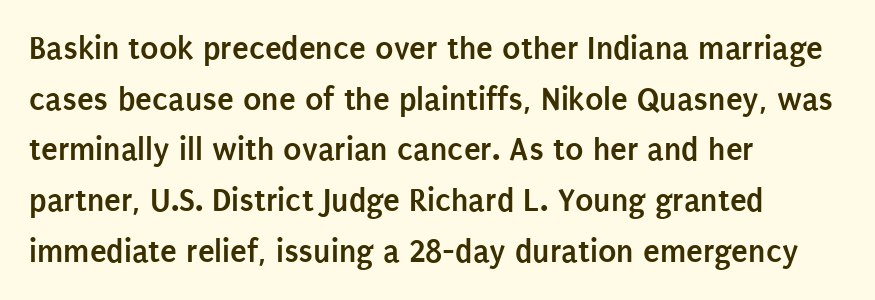
The image shows 34 px semibold, condensed sans-serif type, upright; set left-aligned, normal line spacing (1.49x), normal letter spacing, not underlined; low stroke contrast and a large x-height.
